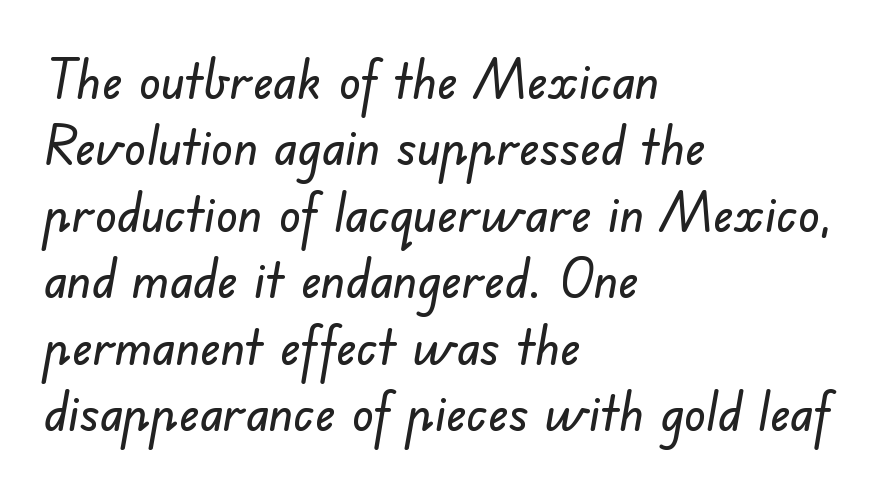
The image shows 54 px sans-serif type; set left-aligned, line spacing 1.23x, normal letter spacing, not underlined; low stroke contrast and a small x-height.
